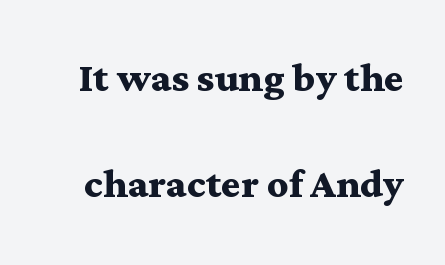
Q: Is the text bold? A: Yes.
Q: Is the text italic (slanted)? A: No, it is upright.
Q: Is the typeface a serif or a sans-serif typeface? A: Serif.
Q: Is the text underlined? A: No.
Q: Is the spacing between letters normal or unusually wide? A: Normal.
Q: Is the spacing between lines tight, normal or loose? A: Loose.
Q: Width (condensed, normal, or wide)? A: Wide.
Q: Stroke contrast? A: Medium.
Q: x-height? A: Medium.
Q: Monospaced? A: No.
